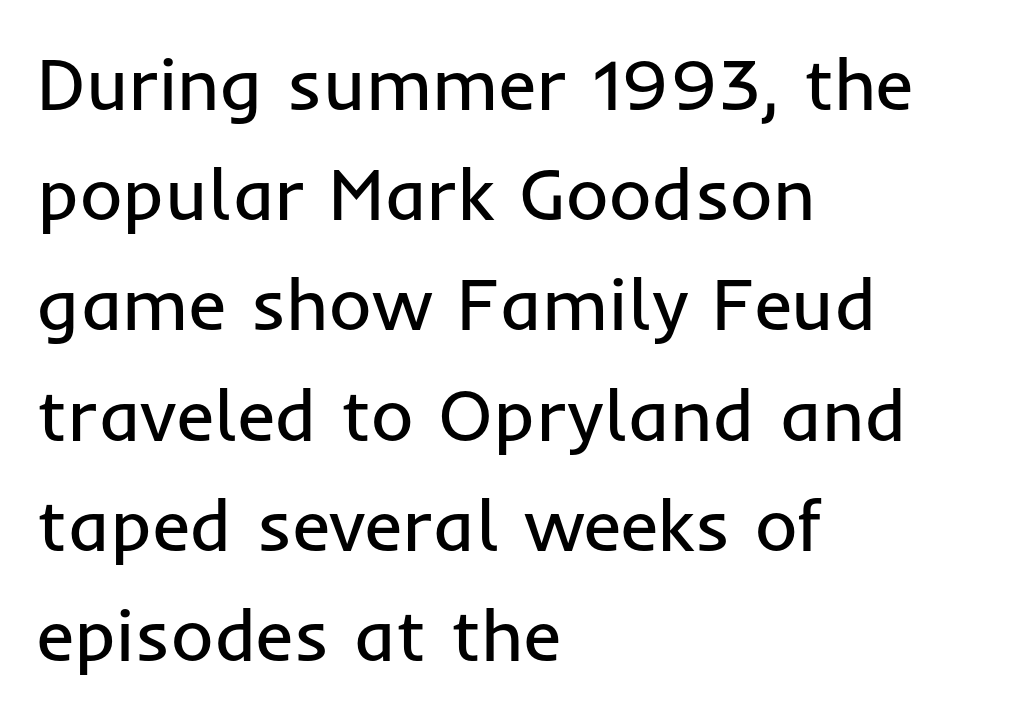
The image shows 73 px regular-weight sans-serif type, upright; set left-aligned, normal line spacing (1.51x), normal letter spacing, not underlined; low stroke contrast and a medium x-height.
